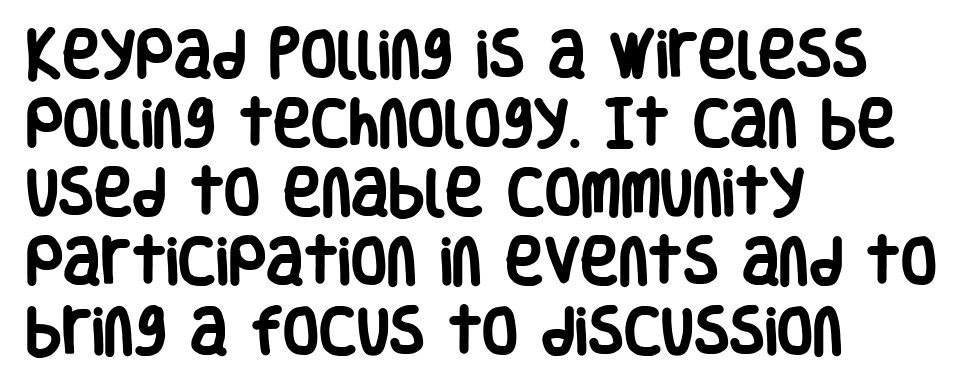
{"serif": "no", "italic": "no", "bold": "yes", "weight": "heavy", "width": "condensed", "stroke_contrast": "low", "x_height": "large", "monospaced": "no", "underline": "no", "align": "left", "line_spacing": "normal", "line_spacing_ratio": 1.33, "letter_spacing": "normal", "letter_spacing_em": 0.0, "glyph_px": 52}
